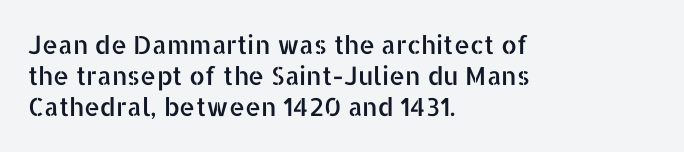
The image shows 25 px text type, upright; set left-aligned, normal line spacing (1.25x), normal letter spacing, not underlined.
